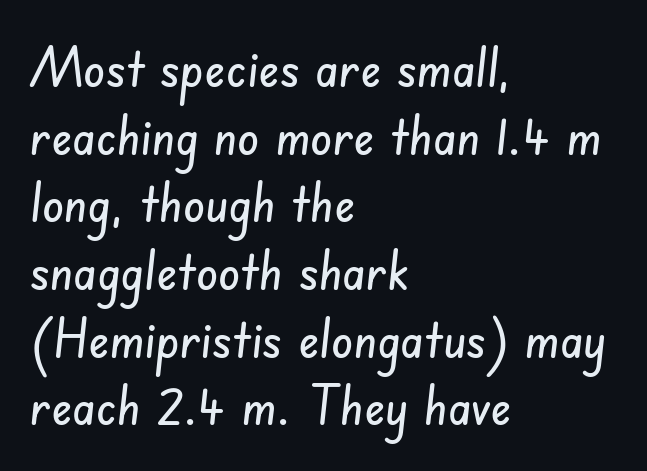
The image shows 55 px condensed sans-serif type; set left-aligned, line spacing 1.23x, normal letter spacing, not underlined; low stroke contrast and a small x-height.
